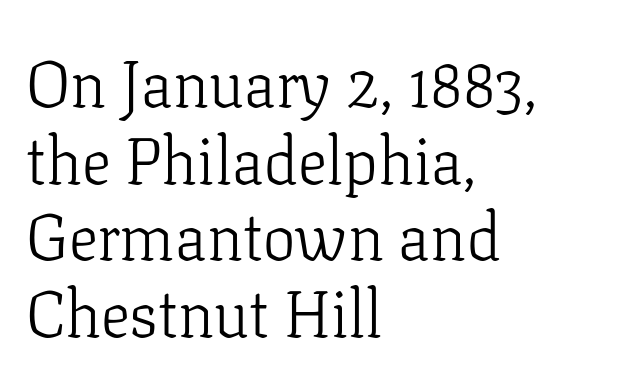
The image shows 65 px light serif type, upright; set left-aligned, line spacing 1.18x, normal letter spacing, not underlined; low stroke contrast and a medium x-height.
